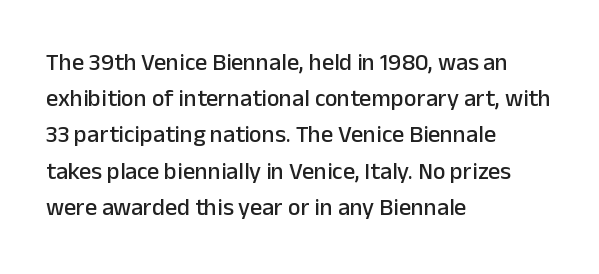
Q: Is the text italic (slanted)? A: No, it is upright.
Q: Is the text underlined? A: No.
Q: How is the paragraph aligned? A: Left-aligned.
Q: Is the spacing between letters normal or unusually wide? A: Normal.
Q: Is the spacing between lines tight, normal or loose? A: Normal.
